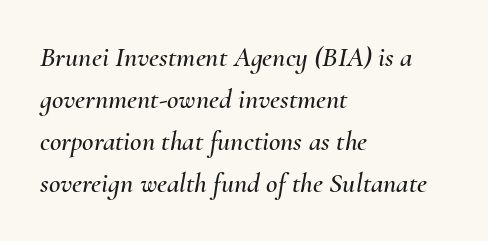
The image shows 28 px text type, italic (leaning right); set left-aligned, normal line spacing (1.5x), normal letter spacing, not underlined; medium stroke contrast and a small x-height.
